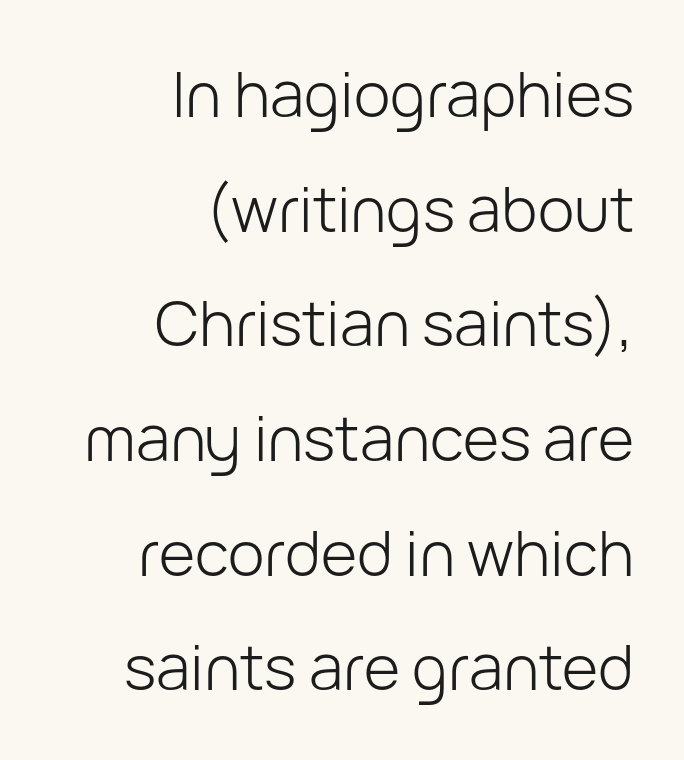
The image shows 62 px light sans-serif type, upright; set right-aligned, line spacing 1.85x, normal letter spacing, not underlined; low stroke contrast and a medium x-height.
